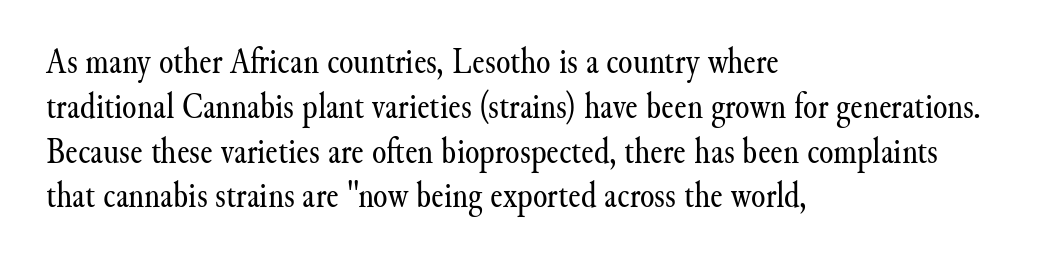
The typeface has the unassuming heft of standard copy or less. A typesetter would call this proportional, since set widths differ per character. Upright lettering throughout. These lines keep a tight, regular rhythm from letter to letter. The passage shown is not underscored anywhere.
